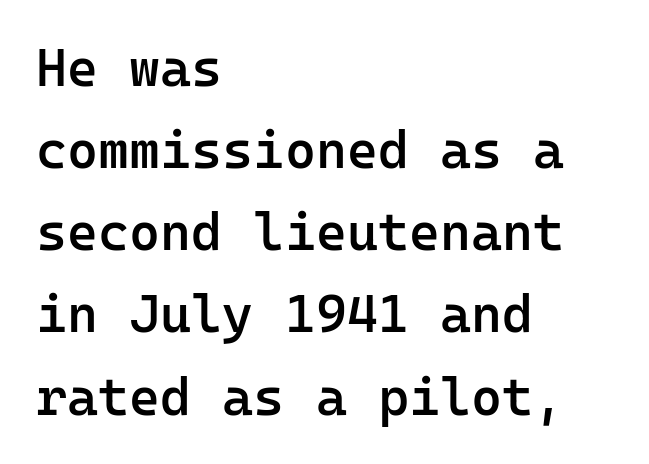
Q: Is the text bold? A: Semi-bold.
Q: Is the text italic (slanted)? A: No, it is upright.
Q: Is the typeface a serif or a sans-serif typeface? A: Sans-serif.
Q: Is the text underlined? A: No.
Q: How is the paragraph aligned? A: Left-aligned.
Q: Is the spacing between letters normal or unusually wide? A: Normal.
Q: Is the spacing between lines tight, normal or loose? A: Normal.
Q: Width (condensed, normal, or wide)? A: Normal.
Q: Stroke contrast? A: Low.
Q: x-height? A: Medium.
Q: Monospaced? A: Yes.
